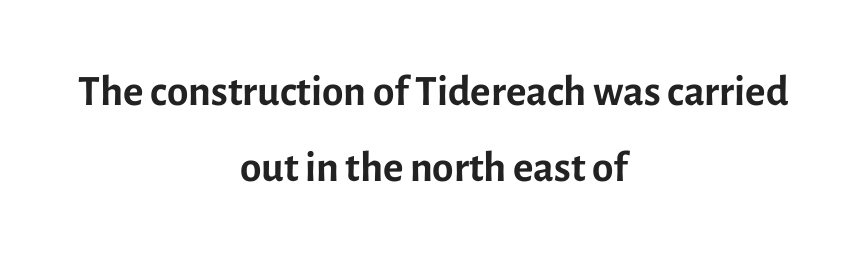
The image shows 62 px regular-weight sans-serif type, upright; set centered, line spacing 1.23x, normal letter spacing, not underlined; a medium x-height.
